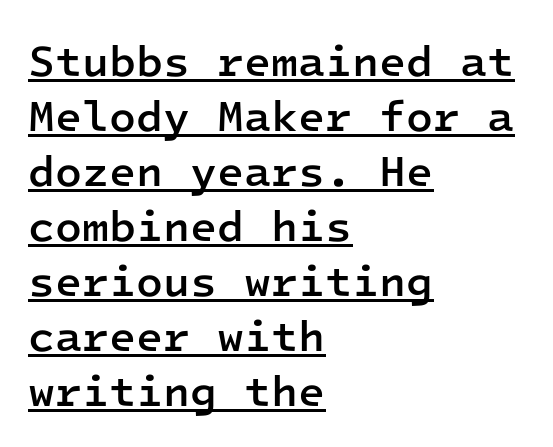
Q: Is the text bold? A: Semi-bold.
Q: Is the text italic (slanted)? A: No, it is upright.
Q: Is the typeface a serif or a sans-serif typeface? A: Sans-serif.
Q: Is the text underlined? A: Yes.
Q: How is the paragraph aligned? A: Left-aligned.
Q: Is the spacing between letters normal or unusually wide? A: Normal.
Q: Is the spacing between lines tight, normal or loose? A: Normal.
Q: Width (condensed, normal, or wide)? A: Normal.
Q: Stroke contrast? A: Low.
Q: x-height? A: Medium.
Q: Monospaced? A: Yes.
